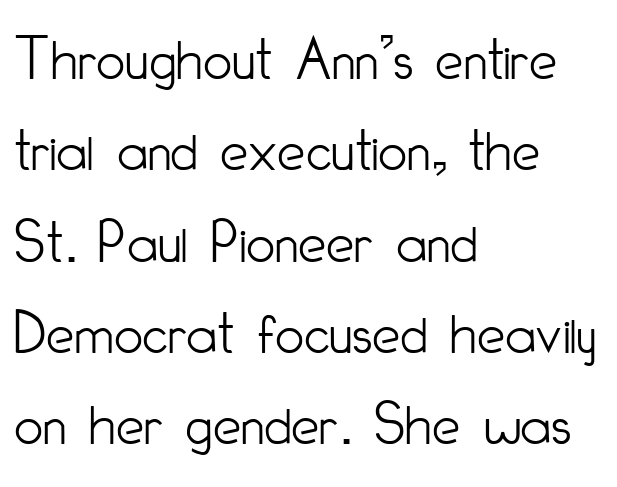
Q: Is the text bold? A: No.
Q: Is the text italic (slanted)? A: No, it is upright.
Q: Is the typeface a serif or a sans-serif typeface? A: Sans-serif.
Q: Is the text underlined? A: No.
Q: How is the paragraph aligned? A: Left-aligned.
Q: Is the spacing between letters normal or unusually wide? A: Normal.
Q: Is the spacing between lines tight, normal or loose? A: Normal.
Q: Width (condensed, normal, or wide)? A: Condensed.
Q: Stroke contrast? A: Low.
Q: x-height? A: Small.
Q: Monospaced? A: No.
